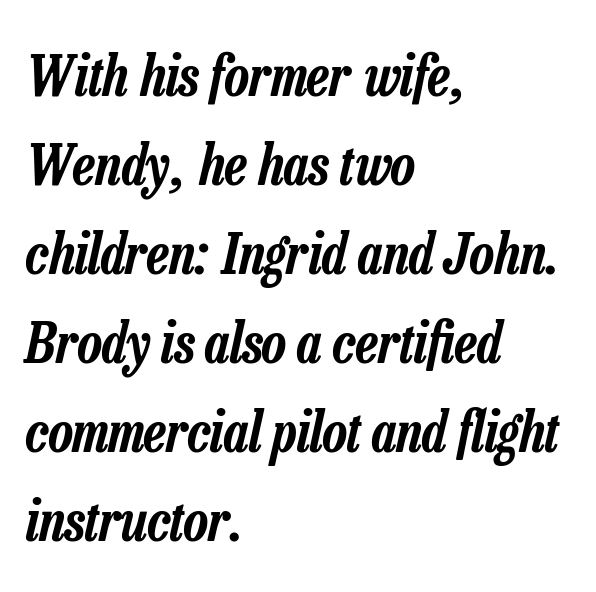
The image shows 56 px condensed type, italic (leaning right); set left-aligned, normal line spacing (1.59x), normal letter spacing, not underlined; low stroke contrast and a medium x-height.
